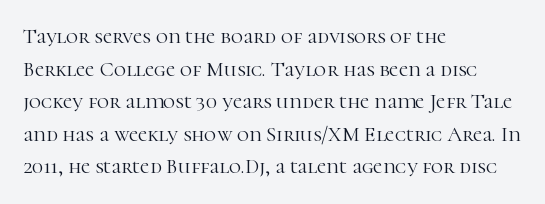
The axis of the letterforms is exactly vertical. Here the glyphs are tracked normally, forming tight word shapes. Descenders hang freely into open space. Line beginnings align vertically; line endings do not. The rows are spaced the way most documents space them.
